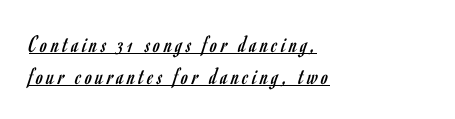
Q: Is the text bold? A: No.
Q: Is the text italic (slanted)? A: Yes.
Q: Is the text underlined? A: Yes.
Q: How is the paragraph aligned? A: Left-aligned.
Q: Is the spacing between lines tight, normal or loose? A: Normal.
